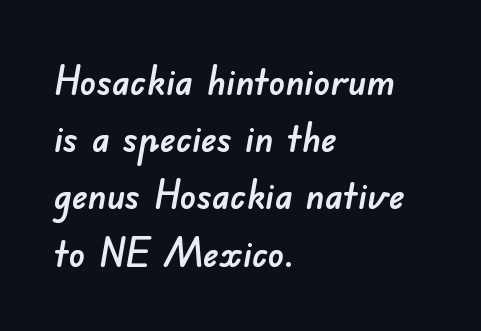
Compared with typical paragraphs, the rows here are spaced about the same. Type style note: lacks serifs. Nobody touched the tracking dial on this one. The typesetter chose a ragged-right arrangement here.
